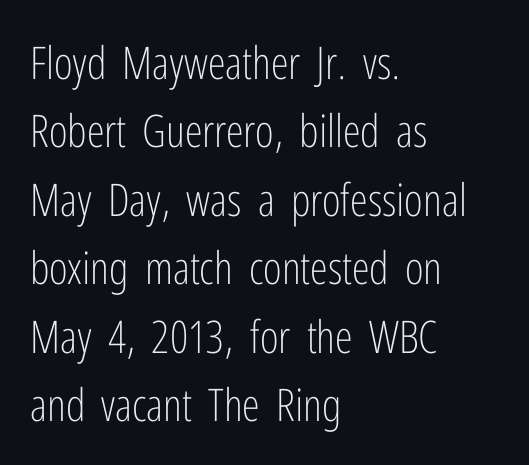
The image shows 45 px light, condensed sans-serif type, upright; set left-aligned, normal line spacing (1.52x), normal letter spacing, not underlined; low stroke contrast and a medium x-height.
